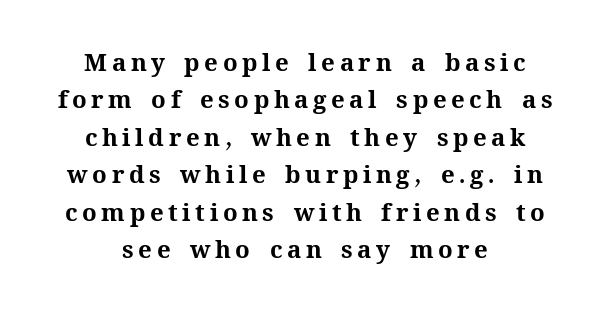
Posture: straight, roman, zero tilt. A typesetter would call this leading conventional body-copy spacing. Notice how thick the strokes are: this is what a full bold looks like. Plain, unruled lines of type. These lines are centered, leaving both edges ragged.
